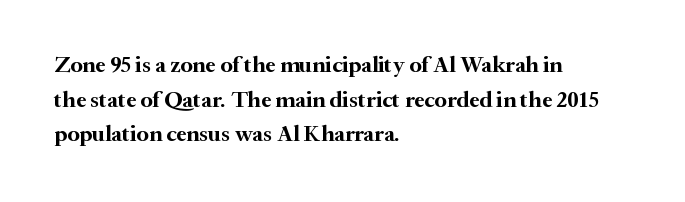
Every stem runs plumb, perpendicular to the baseline. The typesetting leans heavy: a genuine bold. Anything drawn beneath the words? Only blank space. The paragraph shown leans on its left margin. In terms of letterspacing, this is plain default setting. The space between consecutive lines is moderate.
